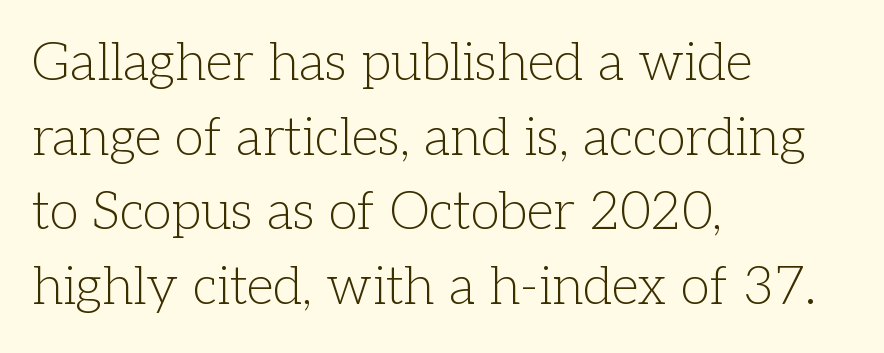
The foot of each line stays bare and open. Nobody touched the tracking dial on this one. Is this a fixed-width face? No — the glyphs have proportional, varying widths. A typesetter would call this leading conventional body-copy spacing. The typesetter chose a ragged-right arrangement here.
